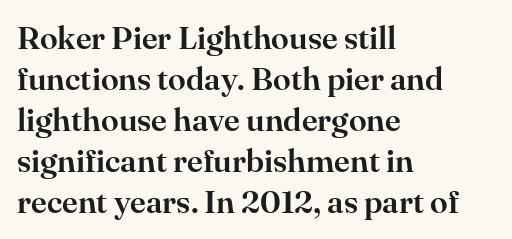
Designer's note — italics off, roman on. Bare-footed words on every line. Small tapered or slab feet sit at the stroke ends, so this counts as serif. Reading down the column, the eye jumps a familiar distance to each next line. The rendering uses natural spacing where letterforms have individual widths.
